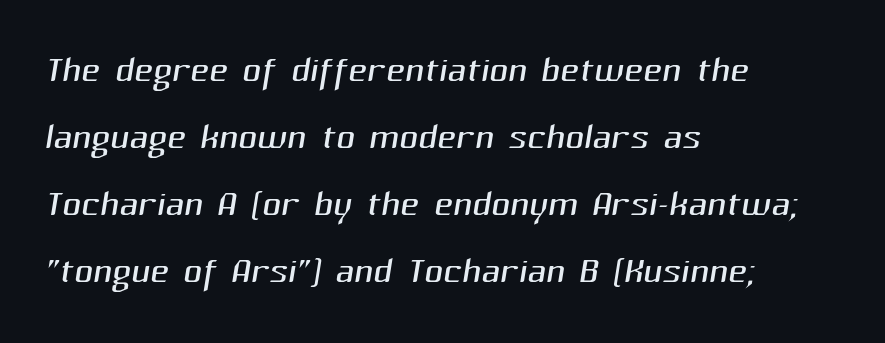
Q: Is the text bold? A: No.
Q: Is the typeface a serif or a sans-serif typeface? A: Sans-serif.
Q: Is the text underlined? A: No.
Q: How is the paragraph aligned? A: Left-aligned.
Q: Is the spacing between letters normal or unusually wide? A: Normal.
Q: Is the spacing between lines tight, normal or loose? A: Normal.
Q: Width (condensed, normal, or wide)? A: Normal.
Q: Stroke contrast? A: Medium.
Q: x-height? A: Medium.
Q: Monospaced? A: No.
